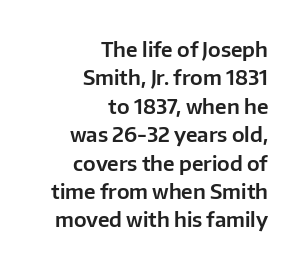
{"italic": "no", "underline": "no", "align": "right", "line_spacing": "normal", "line_spacing_ratio": 1.42, "letter_spacing": "normal", "letter_spacing_em": 0.0, "glyph_px": 20}
